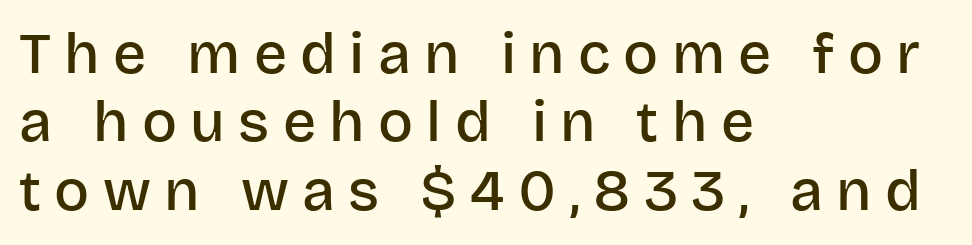
Q: Is the text bold? A: Semi-bold.
Q: Is the text italic (slanted)? A: No, it is upright.
Q: Is the typeface a serif or a sans-serif typeface? A: Sans-serif.
Q: Is the text underlined? A: No.
Q: How is the paragraph aligned? A: Left-aligned.
Q: Is the spacing between letters normal or unusually wide? A: Unusually wide.
Q: Width (condensed, normal, or wide)? A: Normal.
Q: Stroke contrast? A: Low.
Q: x-height? A: Large.
Q: Monospaced? A: No.
